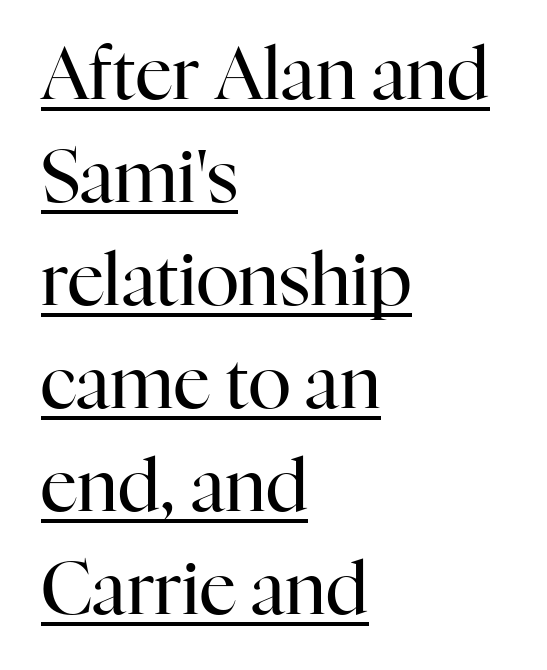
Q: Is the text bold? A: No.
Q: Is the text italic (slanted)? A: No, it is upright.
Q: Is the typeface a serif or a sans-serif typeface? A: Serif.
Q: Is the text underlined? A: Yes.
Q: How is the paragraph aligned? A: Left-aligned.
Q: Is the spacing between letters normal or unusually wide? A: Normal.
Q: Is the spacing between lines tight, normal or loose? A: Normal.
Q: Width (condensed, normal, or wide)? A: Normal.
Q: Stroke contrast? A: High.
Q: x-height? A: Medium.
Q: Monospaced? A: No.
